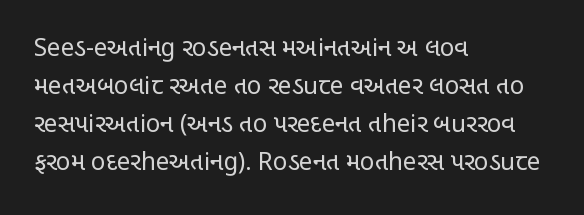
Q: Is the text bold? A: No.
Q: Is the text italic (slanted)? A: No, it is upright.
Q: Is the text underlined? A: No.
Q: How is the paragraph aligned? A: Left-aligned.
Q: Is the spacing between letters normal or unusually wide? A: Normal.
Q: Is the spacing between lines tight, normal or loose? A: Normal.
